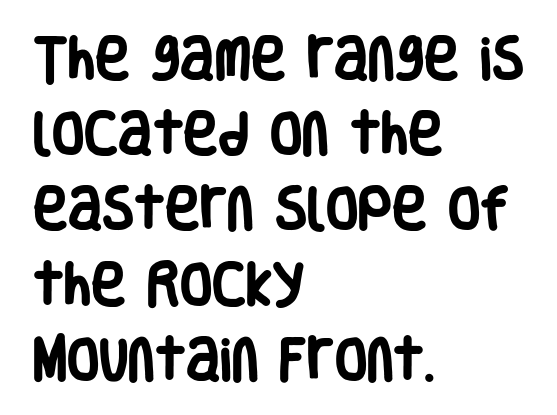
Only glyphs here, with clear space below each row. Is this a fixed-width face? No — the glyphs have proportional, varying widths. Every character sits straight up, as roman type does. How would I describe the line gaps? Plain and ordinary. Every row of glyphs begins at an identical x-position on the left.
